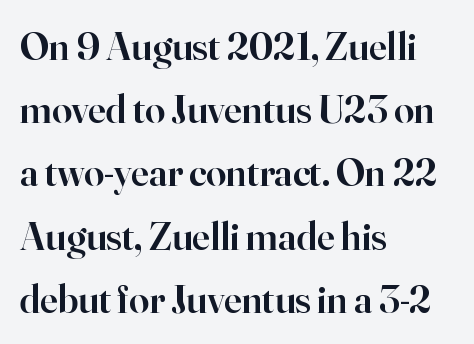
Q: Is the text bold? A: Semi-bold.
Q: Is the text italic (slanted)? A: No, it is upright.
Q: Is the typeface a serif or a sans-serif typeface? A: Serif.
Q: Is the text underlined? A: No.
Q: How is the paragraph aligned? A: Left-aligned.
Q: Is the spacing between letters normal or unusually wide? A: Normal.
Q: Is the spacing between lines tight, normal or loose? A: Normal.
Q: Width (condensed, normal, or wide)? A: Normal.
Q: Stroke contrast? A: High.
Q: x-height? A: Small.
Q: Monospaced? A: No.
